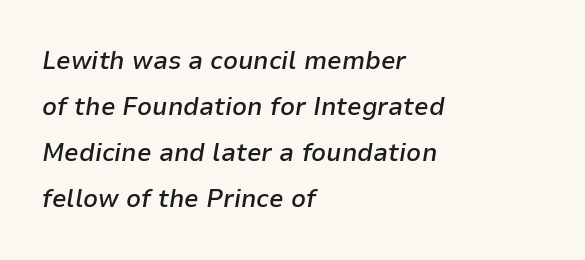
Here the glyphs are tracked normally, forming tight word shapes. The glyphs are unaccompanied by any horizontal stroke below them. How heavy is the stroke? Medium-heavy — a semibold, shy of bold. Compared with ordinary roman type, these characters are visibly tilted.
